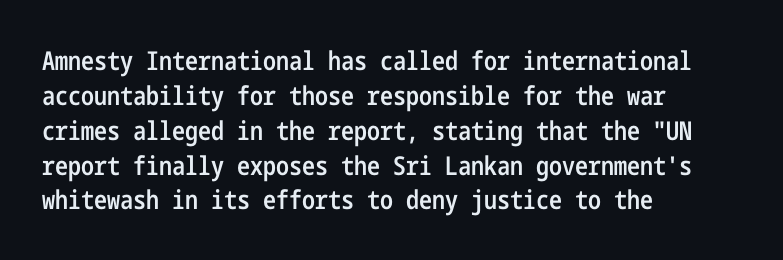
The image shows 26 px text type, upright; set left-aligned, normal line spacing (1.34x), normal letter spacing, not underlined.
